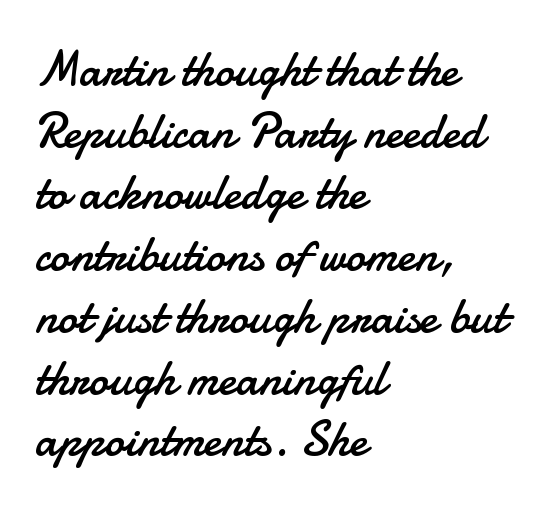
{"serif": "no", "bold": "no", "weight": "regular", "width": "normal", "stroke_contrast": "low", "x_height": "small", "monospaced": "no", "underline": "no", "align": "left", "line_spacing": "normal", "line_spacing_ratio": 1.26, "letter_spacing": "normal", "letter_spacing_em": 0.0, "glyph_px": 49}
